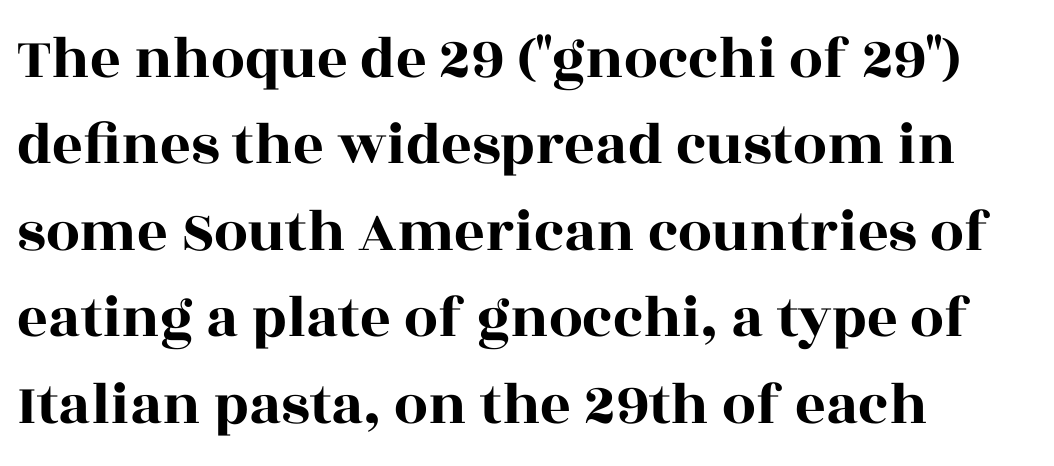
The image shows 60 px wide serif type, upright; set left-aligned, normal line spacing (1.44x), normal letter spacing, not underlined; a large x-height.
